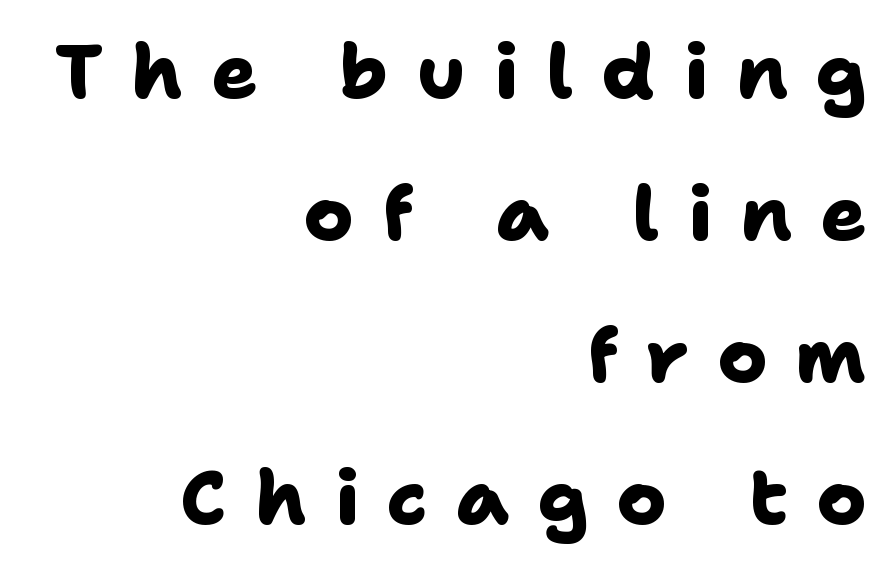
{"serif": "no", "bold": "yes", "weight": "heavy", "width": "normal", "stroke_contrast": "low", "x_height": "medium", "monospaced": "no", "underline": "no", "align": "right", "line_spacing_ratio": 1.87, "letter_spacing": "wide", "letter_spacing_em": 0.37, "glyph_px": 76}
